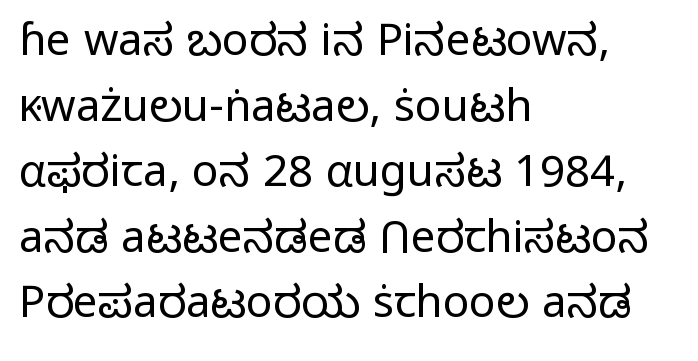
{"serif": "no", "italic": "no", "bold": "no", "weight": "light", "width": "normal", "stroke_contrast": "low", "x_height": "medium", "monospaced": "no", "underline": "no", "align": "left", "line_spacing": "normal", "line_spacing_ratio": 1.49, "letter_spacing": "normal", "letter_spacing_em": 0.0, "glyph_px": 44}
